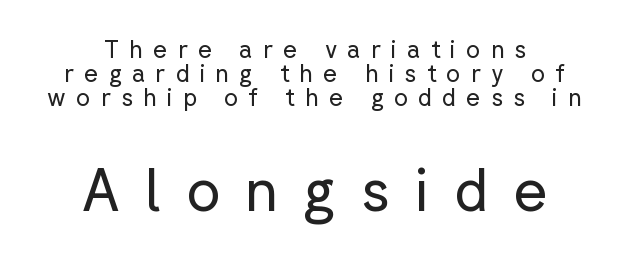
Proportional: the letters do not fall into vertical columns. This layout puts the modest block above and the oversized block below. Here the glyphs are tracked loosely, breaking word shapes into spaced letters. Leftover space on each line is divided equally before and after the words.
